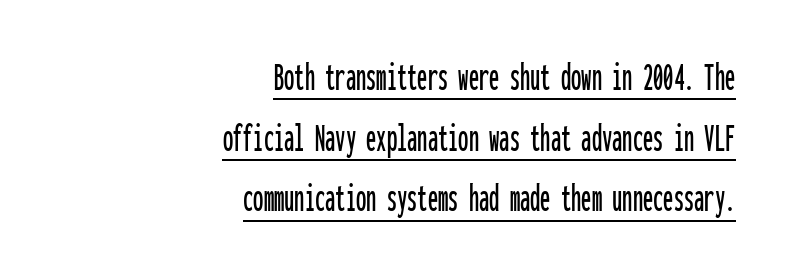
Monospaced: the letters line up in strict vertical columns. This is sans-serif lettering, the kind often seen on screens and signage. Honestly, the underline is the first thing you notice here. Line endings align vertically; line beginnings do not.
